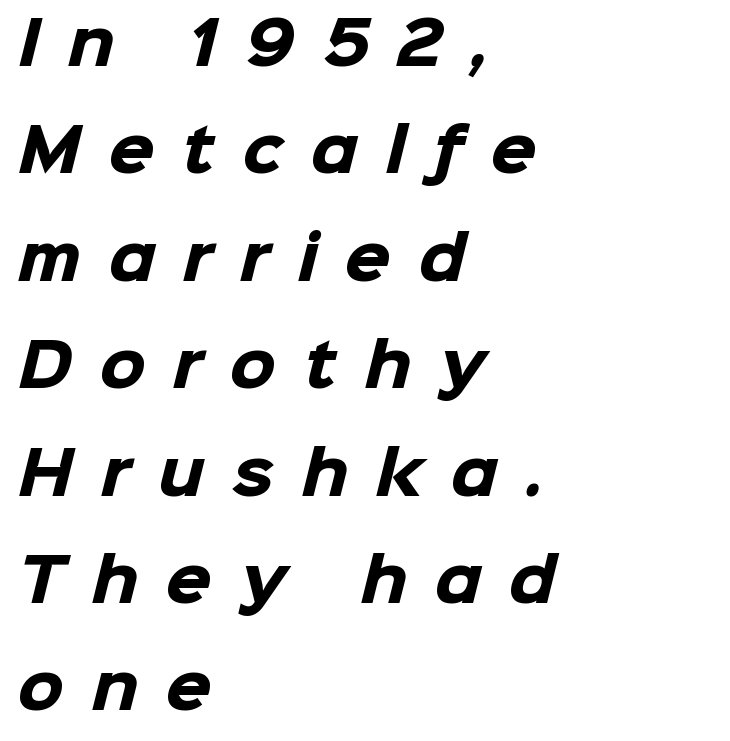
The image shows 59 px heavy sans-serif type; set left-aligned, line spacing 1.82x, unusually wide letter spacing (+0.47 em), not underlined; low stroke contrast and a medium x-height.
